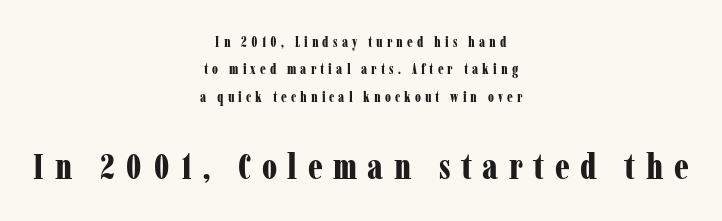
{"serif": "yes", "italic": "no", "bold": "yes", "weight": "bold", "width": "condensed", "stroke_contrast": "low", "x_height": "medium", "monospaced": "no", "underline": "no", "align": "center", "line_spacing": "loose", "line_spacing_ratio": 1.95, "letter_spacing": "wide", "letter_spacing_em": 0.29, "larger_block": "second", "size_ratio": 2.57, "glyph_px": 36}
